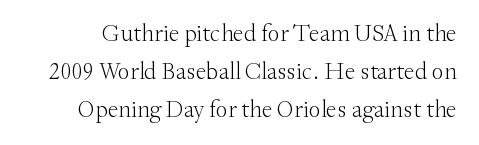
Vertical spacing — default. The passage shown is not bold in any degree. A bare baseline throughout the passage. You can tell it's not italic because the verticals are truly vertical. Compared with typical body copy, the letter spacing here is the same.
